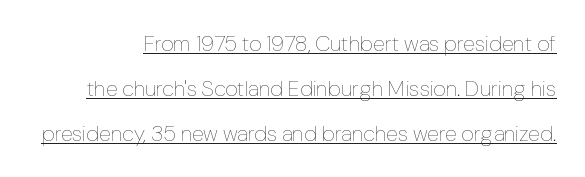
The specimen reads as upright at a glance. A light-to-regular cut is what we see here. Summary of vertical rhythm: relaxed, with wide interline spacing. The glyphs are accompanied by a horizontal stroke just below them. Spacing between characters is what you'd get straight out of the box.
